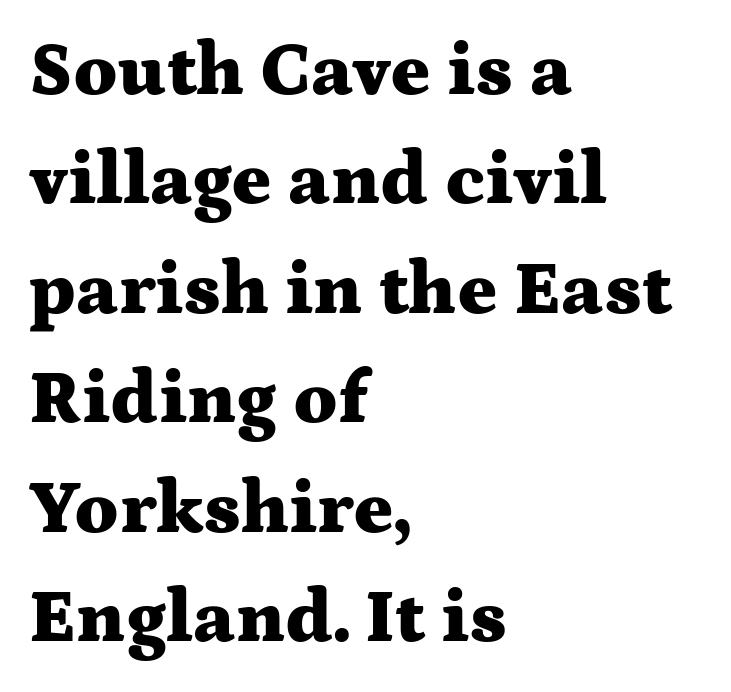
The image shows 75 px heavy, wide serif type, upright; set left-aligned, normal line spacing (1.46x), normal letter spacing, not underlined; medium stroke contrast and a medium x-height.
